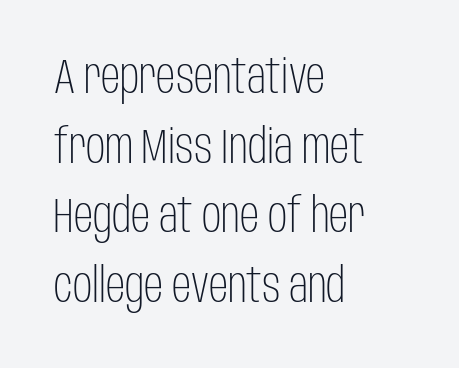
This rendering employs a face without finishing strokes, i.e., a sans-serif. Here the glyphs are tracked normally, forming tight word shapes. This is not heavy type; no bold has been used. Descenders are the only things crossing below the line.
